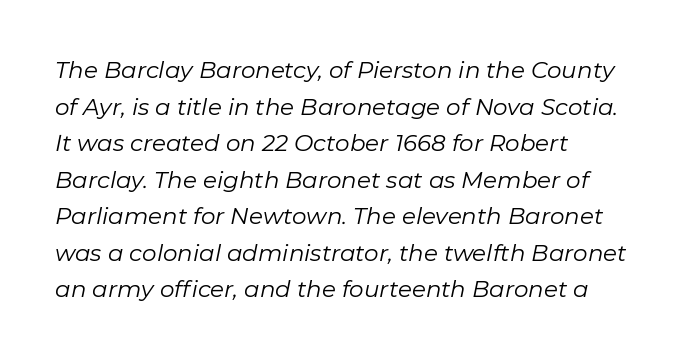
{"italic": "yes", "lean": "right", "slant_degrees": 11, "bold": "no", "underline": "no", "align": "left", "line_spacing": "normal", "line_spacing_ratio": 1.59, "letter_spacing": "normal", "letter_spacing_em": 0.0, "glyph_px": 23}
